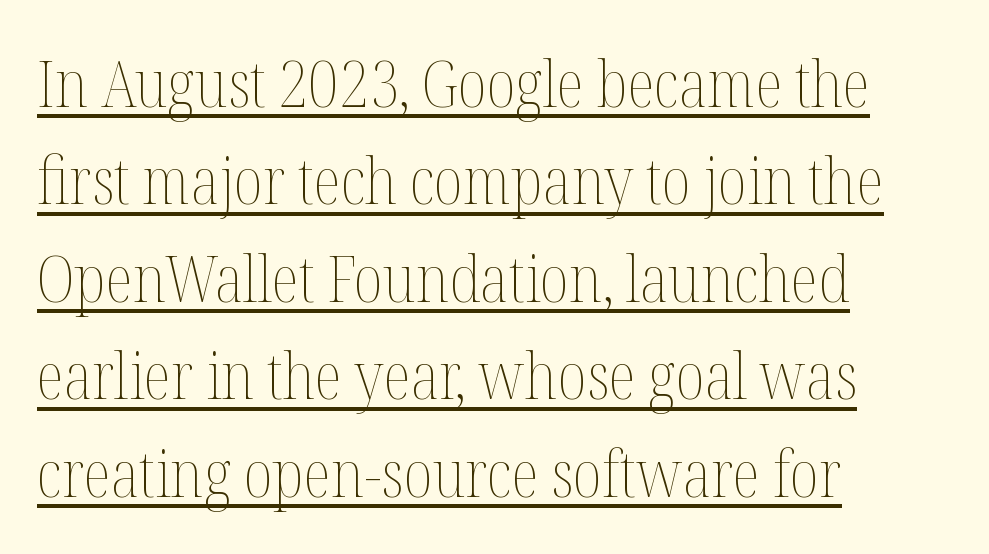
Q: Is the text bold? A: No.
Q: Is the text italic (slanted)? A: No, it is upright.
Q: Is the text underlined? A: Yes.
Q: How is the paragraph aligned? A: Left-aligned.
Q: Is the spacing between letters normal or unusually wide? A: Normal.
Q: Is the spacing between lines tight, normal or loose? A: Normal.
Q: Width (condensed, normal, or wide)? A: Condensed.
Q: Stroke contrast? A: Medium.
Q: x-height? A: Medium.
Q: Monospaced? A: No.
